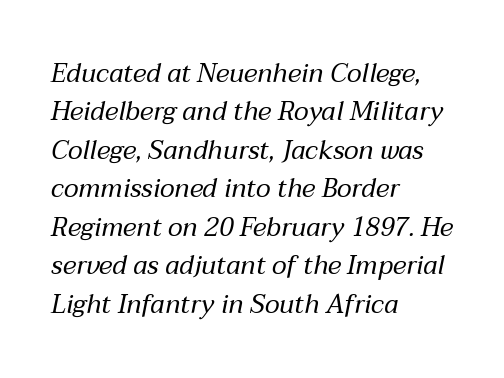
The image shows 26 px text type, italic (leaning right); set left-aligned, normal line spacing (1.48x), normal letter spacing, not underlined.
